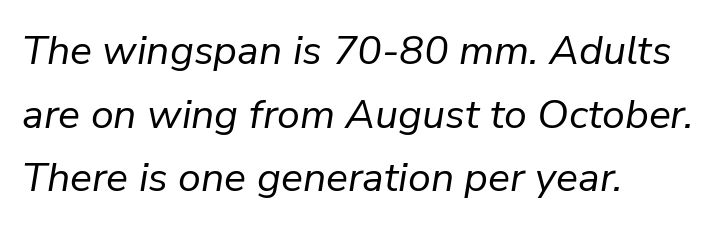
The image shows 41 px regular-weight type, italic (leaning right); set left-aligned, normal line spacing (1.55x), normal letter spacing, not underlined; low stroke contrast and a medium x-height.
